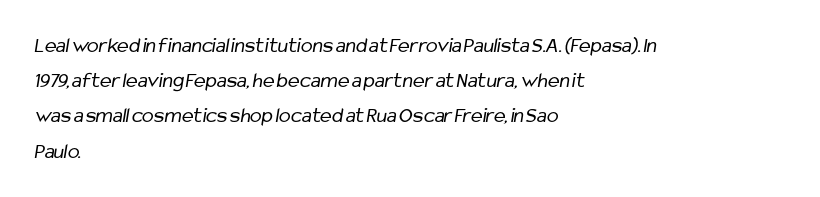
{"bold": "no", "underline": "no", "align": "left", "line_spacing": "normal", "line_spacing_ratio": 1.6, "letter_spacing": "normal", "letter_spacing_em": 0.0, "glyph_px": 22}
